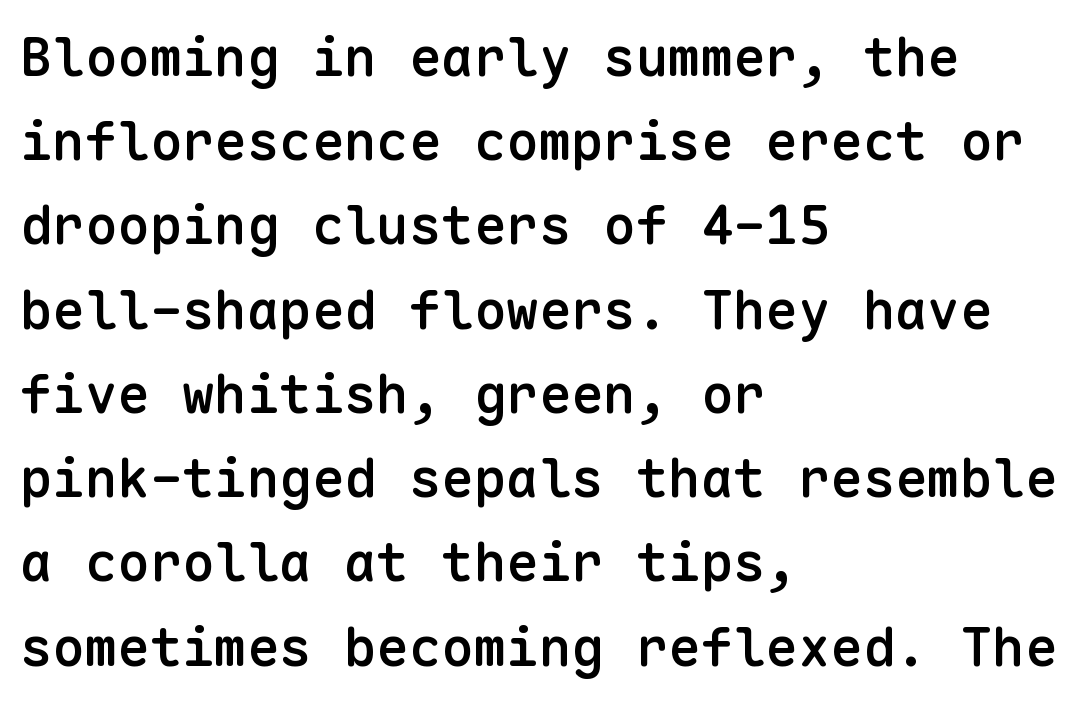
{"serif": "no", "italic": "no", "bold": "semi", "weight": "semibold", "width": "normal", "stroke_contrast": "low", "x_height": "medium", "monospaced": "yes", "underline": "no", "align": "left", "line_spacing": "normal", "line_spacing_ratio": 1.56, "letter_spacing": "normal", "letter_spacing_em": 0.0, "glyph_px": 54}
